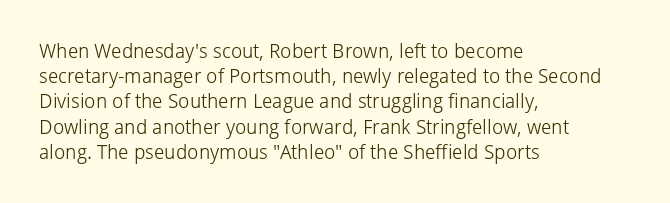
Q: Is the text bold? A: No.
Q: Is the text italic (slanted)? A: No, it is upright.
Q: Is the text underlined? A: No.
Q: How is the paragraph aligned? A: Left-aligned.
Q: Is the spacing between letters normal or unusually wide? A: Normal.
Q: Is the spacing between lines tight, normal or loose? A: Normal.
